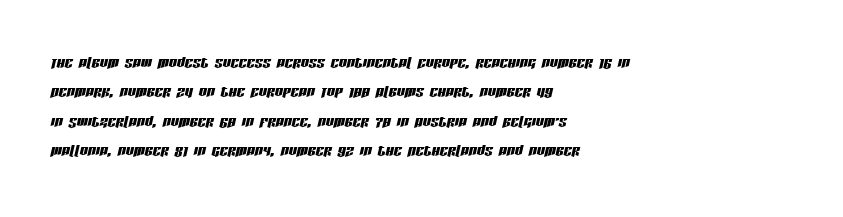
The glyphs are unaccompanied by any horizontal stroke below them. There is no visible air inserted between adjacent glyphs. This is oblique type, the kind used for emphasis or titles. This block has exactly the height ordinary leading produces. A student would call this left alignment; a typographer would say flush left, rag right.
